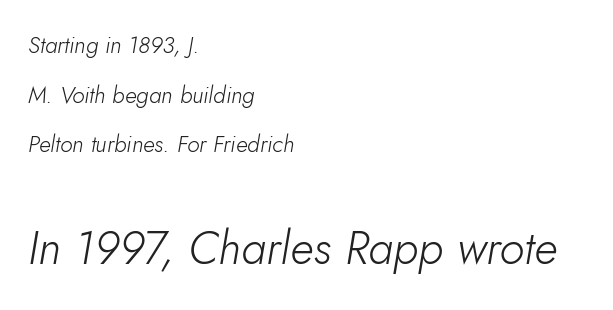
Q: Is the text bold? A: No.
Q: Is the text italic (slanted)? A: Yes, it leans right by about 5 degrees.
Q: Is the text underlined? A: No.
Q: How is the paragraph aligned? A: Left-aligned.
Q: Is the spacing between letters normal or unusually wide? A: Normal.
Q: Is the spacing between lines tight, normal or loose? A: Loose.
Q: Which block of text is set in a larger size, the first (top) or the second (bottom)? A: The second (bottom) one.
Q: Width (condensed, normal, or wide)? A: Normal.
Q: Stroke contrast? A: Low.
Q: x-height? A: Small.
Q: Monospaced? A: No.
